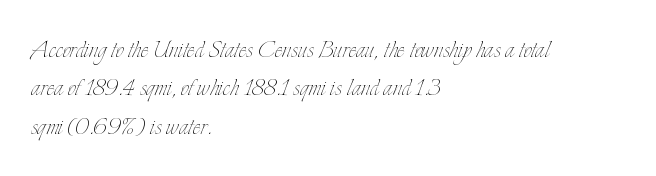
Q: Is the text bold? A: No.
Q: Is the text italic (slanted)? A: Yes.
Q: Is the text underlined? A: No.
Q: How is the paragraph aligned? A: Left-aligned.
Q: Is the spacing between letters normal or unusually wide? A: Normal.
Q: Is the spacing between lines tight, normal or loose? A: Normal.
Q: Width (condensed, normal, or wide)? A: Condensed.
Q: Stroke contrast? A: Low.
Q: x-height? A: Small.
Q: Monospaced? A: No.
